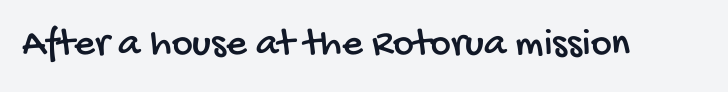
{"serif": "no", "width": "condensed", "stroke_contrast": "low", "x_height": "large", "monospaced": "no", "underline": "no", "letter_spacing": "normal", "letter_spacing_em": 0.0, "glyph_px": 40}
